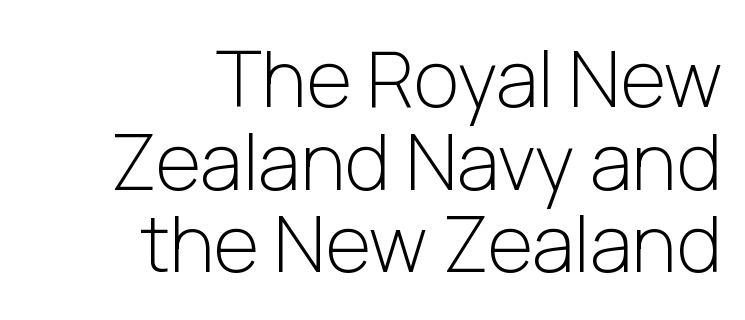
The image shows 78 px light sans-serif type, upright; set right-aligned, tight line spacing (1.06x), normal letter spacing, not underlined; low stroke contrast and a medium x-height.
